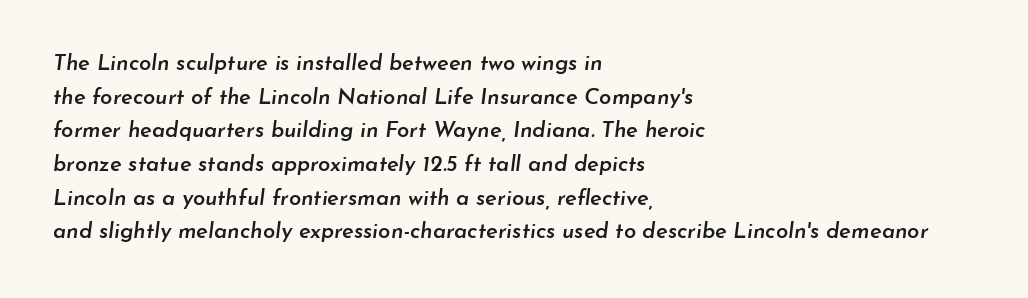
What weight is shown? A semibold, between regular and bold. This rendering uses left alignment, leaving the right contour irregular. You could call the tracking neutral — neither tight nor loose. Reading down the column, the eye jumps a familiar distance to each next line.
